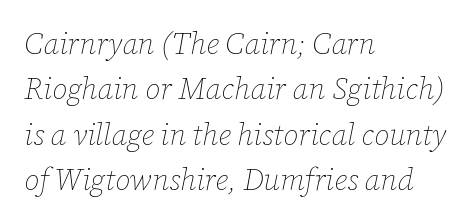
Q: Is the text bold? A: No.
Q: Is the text italic (slanted)? A: Yes, it leans right by about 12 degrees.
Q: Is the text underlined? A: No.
Q: How is the paragraph aligned? A: Left-aligned.
Q: Is the spacing between letters normal or unusually wide? A: Normal.
Q: Is the spacing between lines tight, normal or loose? A: Normal.
Q: Width (condensed, normal, or wide)? A: Normal.
Q: Stroke contrast? A: Low.
Q: x-height? A: Medium.
Q: Monospaced? A: No.
